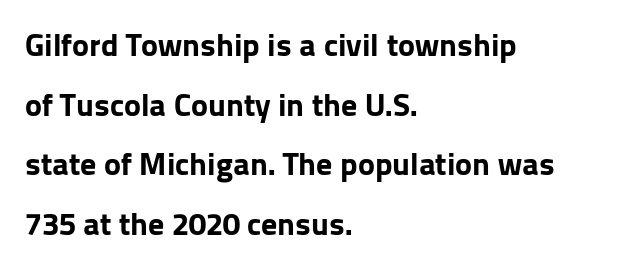
Strong, thick strokes mark this as bold type. The type sits square on the baseline with zero lean. Serif or sans? Sans — the stroke terminals are bare. The letters advance in unequal steps, a hallmark of proportional type. Teacher's note: observe the even left margin — that is flush-left alignment.
